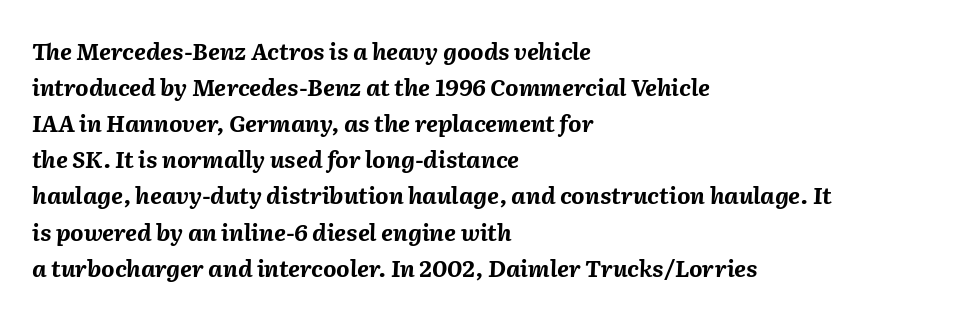
{"italic": "yes", "lean": "right", "slant_degrees": 2, "bold": "yes", "underline": "no", "align": "left", "line_spacing": "normal", "line_spacing_ratio": 1.57, "letter_spacing": "normal", "letter_spacing_em": 0.0, "glyph_px": 23}
